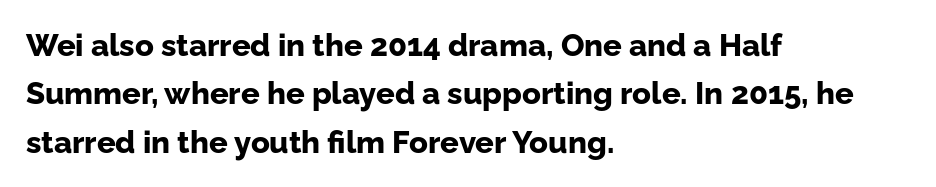
The image shows 31 px bold sans-serif type, upright; set left-aligned, normal line spacing (1.56x), normal letter spacing, not underlined; low stroke contrast and a medium x-height.
